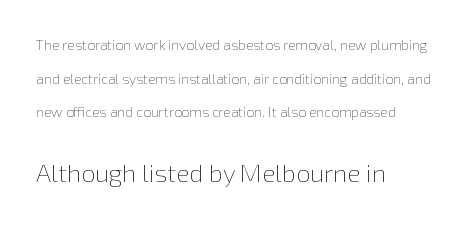
Q: Is the text bold? A: No.
Q: Is the text italic (slanted)? A: No, it is upright.
Q: Is the text underlined? A: No.
Q: How is the paragraph aligned? A: Left-aligned.
Q: Is the spacing between letters normal or unusually wide? A: Normal.
Q: Is the spacing between lines tight, normal or loose? A: Loose.
Q: Which block of text is set in a larger size, the first (top) or the second (bottom)? A: The second (bottom) one.
